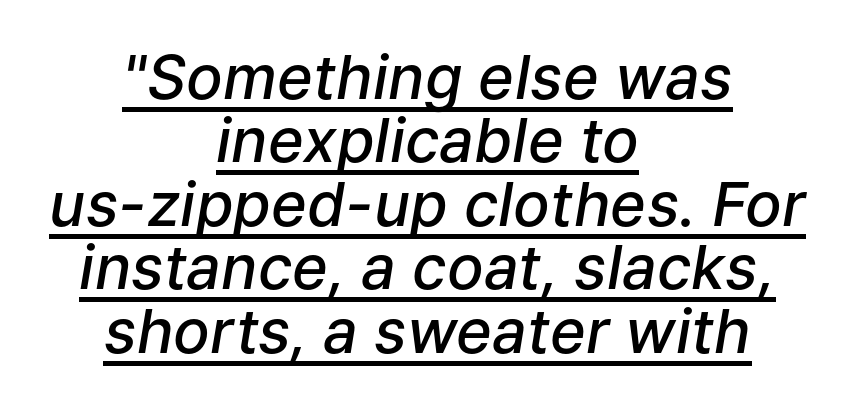
Q: Is the text bold? A: Semi-bold.
Q: Is the text italic (slanted)? A: Yes, it leans right by about 9 degrees.
Q: Is the text underlined? A: Yes.
Q: How is the paragraph aligned? A: Centered.
Q: Is the spacing between letters normal or unusually wide? A: Normal.
Q: Is the spacing between lines tight, normal or loose? A: Tight.
Q: Width (condensed, normal, or wide)? A: Normal.
Q: Stroke contrast? A: Low.
Q: x-height? A: Medium.
Q: Monospaced? A: No.
